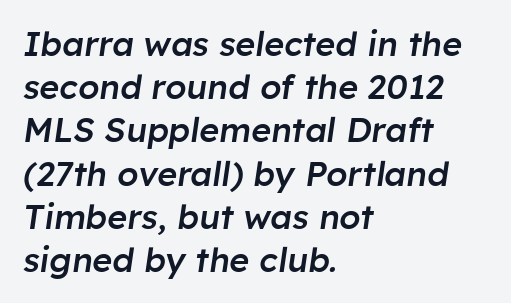
Q: Is the text bold? A: Semi-bold.
Q: Is the text italic (slanted)? A: Yes, it leans right by about 8 degrees.
Q: Is the text underlined? A: No.
Q: How is the paragraph aligned? A: Left-aligned.
Q: Is the spacing between letters normal or unusually wide? A: Normal.
Q: Is the spacing between lines tight, normal or loose? A: Normal.
Q: Width (condensed, normal, or wide)? A: Normal.
Q: Stroke contrast? A: Low.
Q: x-height? A: Medium.
Q: Monospaced? A: No.
